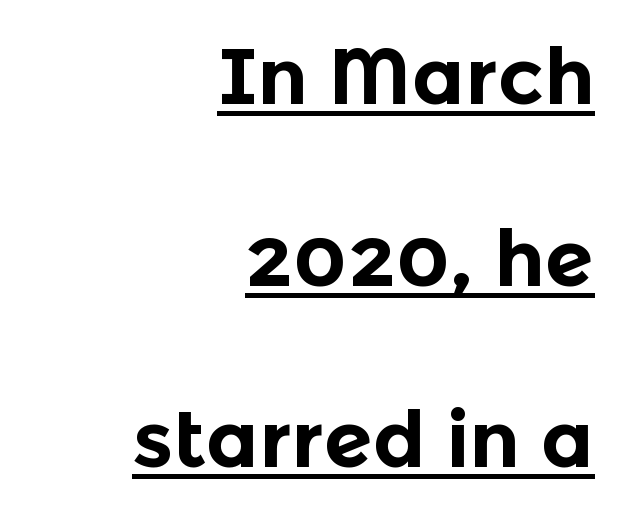
The image shows 79 px bold sans-serif type, upright; set right-aligned, loose line spacing (2.3x), normal letter spacing, underlined; a medium x-height.
